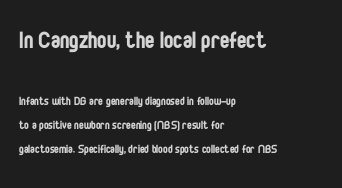
{"serif": "no", "italic": "no", "bold": "no", "weight": "regular", "width": "condensed", "stroke_contrast": "low", "x_height": "large", "monospaced": "no", "underline": "no", "align": "left", "line_spacing_ratio": 1.73, "letter_spacing": "normal", "letter_spacing_em": 0.0, "larger_block": "first", "size_ratio": 2.0, "glyph_px": 28}
